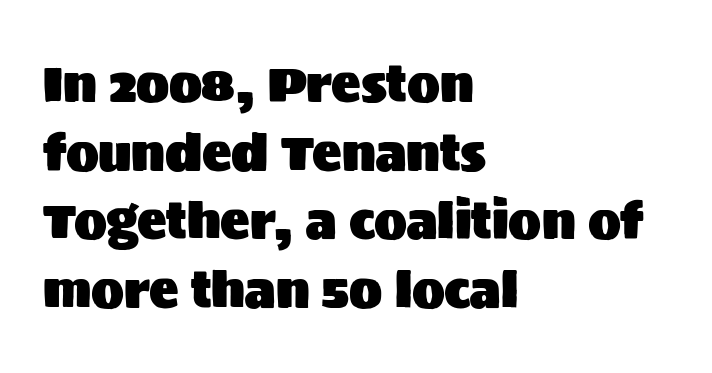
{"serif": "no", "italic": "no", "width": "normal", "stroke_contrast": "medium", "x_height": "large", "monospaced": "no", "underline": "no", "align": "left", "line_spacing": "normal", "line_spacing_ratio": 1.4, "letter_spacing": "normal", "letter_spacing_em": 0.0, "glyph_px": 49}
